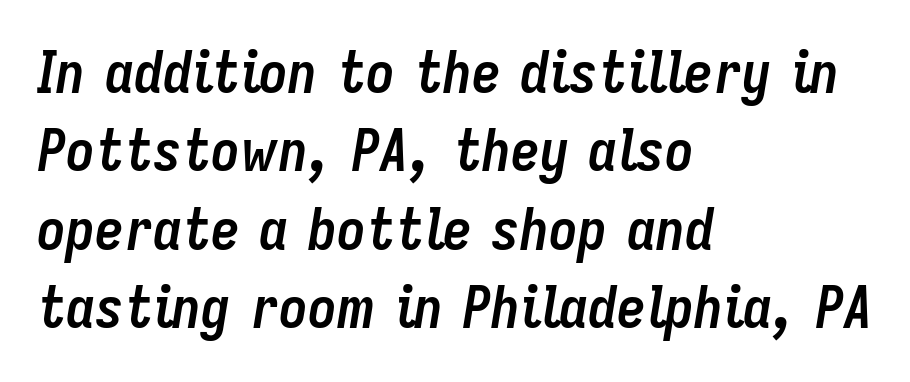
{"italic": "yes", "lean": "right", "slant_degrees": 9, "bold": "yes", "weight": "semibold", "width": "condensed", "stroke_contrast": "low", "x_height": "medium", "monospaced": "no", "underline": "no", "align": "left", "line_spacing": "normal", "line_spacing_ratio": 1.35, "letter_spacing": "normal", "letter_spacing_em": 0.0, "glyph_px": 58}
